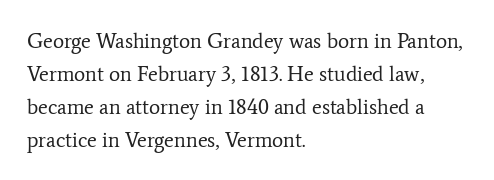
Q: Is the text bold? A: No.
Q: Is the text italic (slanted)? A: No, it is upright.
Q: Is the text underlined? A: No.
Q: How is the paragraph aligned? A: Left-aligned.
Q: Is the spacing between letters normal or unusually wide? A: Normal.
Q: Is the spacing between lines tight, normal or loose? A: Normal.
